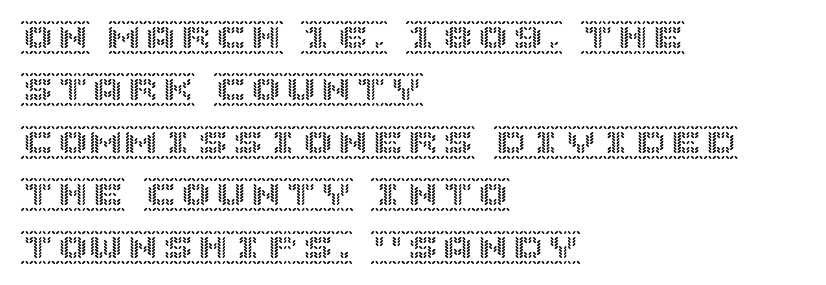
{"italic": "no", "width": "normal", "x_height": "large", "underline": "no", "align": "left", "line_spacing": "normal", "line_spacing_ratio": 1.5, "letter_spacing": "normal", "letter_spacing_em": 0.0, "glyph_px": 35}
